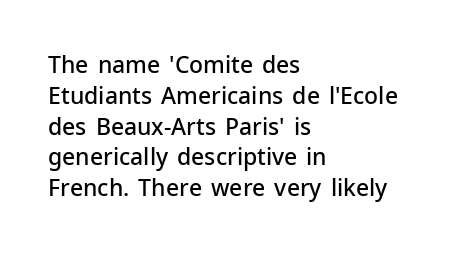
{"italic": "no", "bold": "semi", "underline": "no", "align": "left", "line_spacing": "normal", "line_spacing_ratio": 1.34, "letter_spacing": "normal", "letter_spacing_em": 0.0, "glyph_px": 23}
